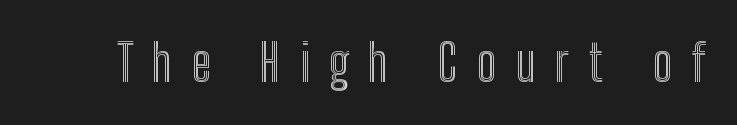
The face used here is proportionally spaced, like ordinary book or web type. The letterforms stand isolated, each surrounded by extra space. The font's upright variant was chosen for this text. The baseline area is clear.
